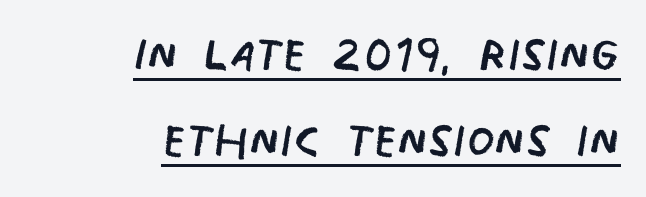
Tracking here is standard; glyphs follow each other at the usual distance. The letterforms sit at book weight or below. This sample uses a sans-serif face. These characters rest on top of a visible drawn line. Each letter keeps its own natural width here, so spacing adapts to shape.
